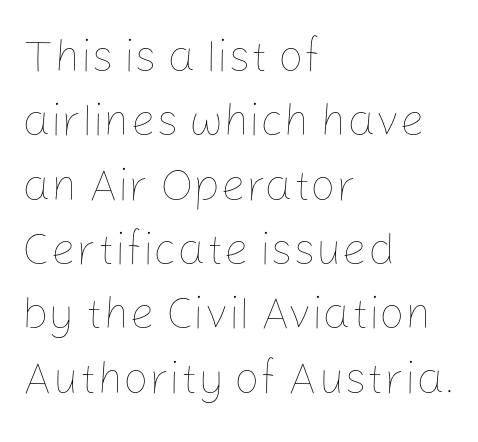
Q: Is the text bold? A: No.
Q: Is the text italic (slanted)? A: No, it is upright.
Q: Is the text underlined? A: No.
Q: How is the paragraph aligned? A: Left-aligned.
Q: Is the spacing between letters normal or unusually wide? A: Normal.
Q: Is the spacing between lines tight, normal or loose? A: Normal.
Q: Width (condensed, normal, or wide)? A: Normal.
Q: Stroke contrast? A: Low.
Q: x-height? A: Medium.
Q: Monospaced? A: No.
